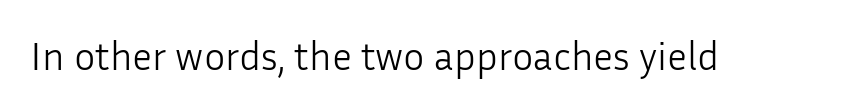
{"serif": "no", "italic": "no", "bold": "no", "weight": "light", "width": "normal", "stroke_contrast": "low", "x_height": "medium", "monospaced": "no", "underline": "no", "letter_spacing": "normal", "letter_spacing_em": 0.0, "glyph_px": 40}
